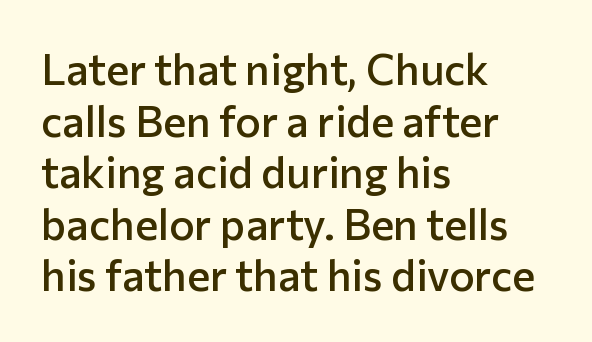
The image shows 43 px semibold sans-serif type, upright; set left-aligned, line spacing 1.2x, normal letter spacing, not underlined; low stroke contrast and a medium x-height.
